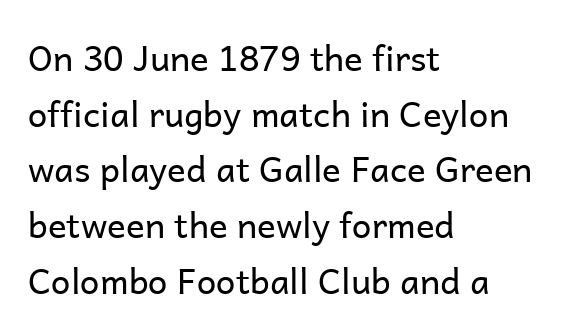
{"serif": "no", "italic": "no", "bold": "no", "weight": "regular", "width": "normal", "stroke_contrast": "low", "x_height": "medium", "monospaced": "no", "underline": "no", "align": "left", "line_spacing": "normal", "line_spacing_ratio": 1.59, "letter_spacing": "normal", "letter_spacing_em": 0.0, "glyph_px": 35}
